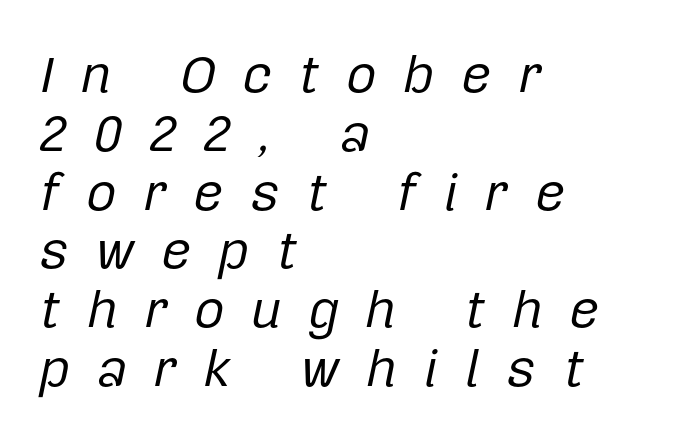
The image shows 53 px regular-weight type, italic (leaning right); set left-aligned, tight line spacing (1.11x), unusually wide letter spacing (+0.49 em), not underlined; low stroke contrast and a medium x-height.
